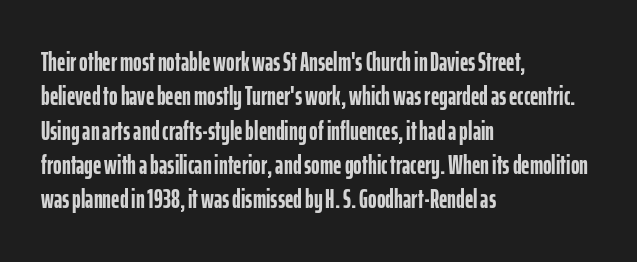
Q: Is the text bold? A: Yes.
Q: Is the text italic (slanted)? A: No, it is upright.
Q: Is the text underlined? A: No.
Q: How is the paragraph aligned? A: Left-aligned.
Q: Is the spacing between letters normal or unusually wide? A: Normal.
Q: Is the spacing between lines tight, normal or loose? A: Normal.
